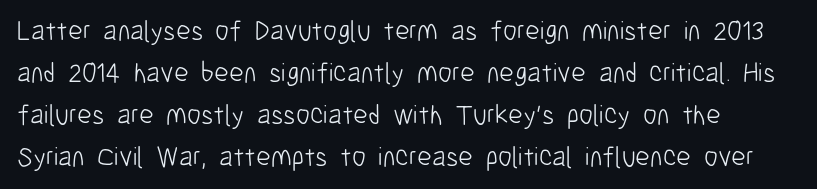
{"serif": "no", "italic": "no", "bold": "no", "weight": "light", "width": "condensed", "stroke_contrast": "low", "x_height": "medium", "monospaced": "no", "underline": "no", "align": "left", "line_spacing": "normal", "line_spacing_ratio": 1.5, "letter_spacing": "normal", "letter_spacing_em": 0.0, "glyph_px": 28}
